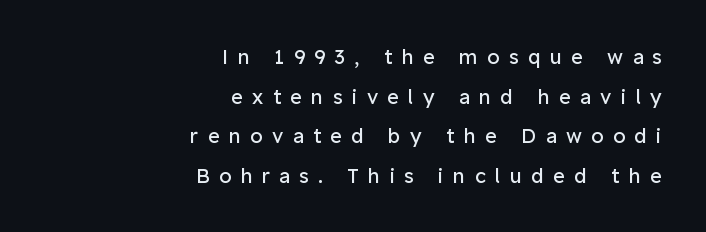
{"italic": "no", "bold": "no", "underline": "no", "align": "right", "line_spacing": "loose", "line_spacing_ratio": 1.98, "letter_spacing": "wide", "letter_spacing_em": 0.47, "glyph_px": 20}
